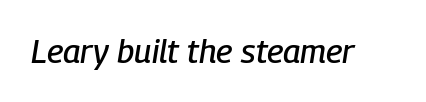
The image shows 33 px condensed type, italic (leaning right); set normal letter spacing, not underlined; low stroke contrast and a medium x-height.
